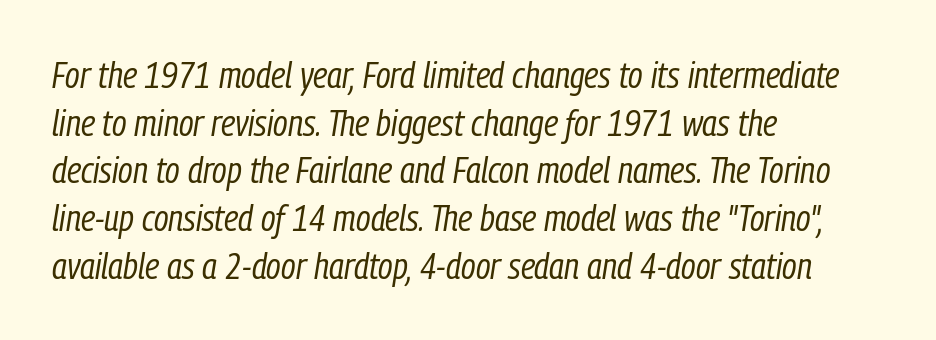
{"italic": "yes", "lean": "right", "slant_degrees": 9, "bold": "no", "weight": "regular", "width": "condensed", "stroke_contrast": "low", "x_height": "medium", "monospaced": "no", "underline": "no", "align": "left", "line_spacing": "normal", "line_spacing_ratio": 1.29, "letter_spacing": "normal", "letter_spacing_em": 0.0, "glyph_px": 37}
